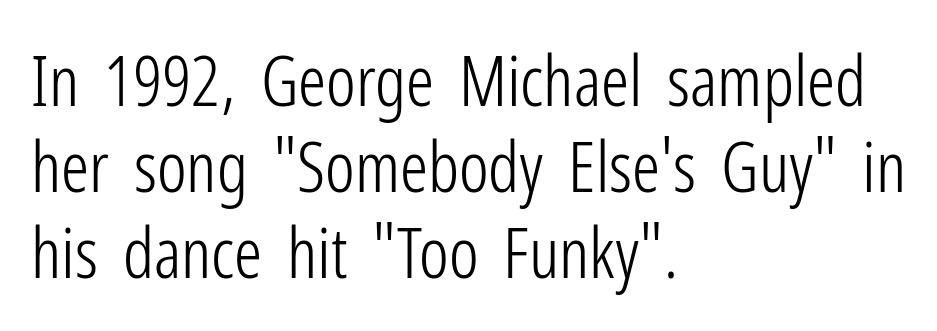
The glyphs in this specimen are sans serif. This reads as an unemphasized weight, regular at the heaviest. This sample uses an upright cut, with every glyph sitting square on the baseline. The strip under each line holds only bare page.
